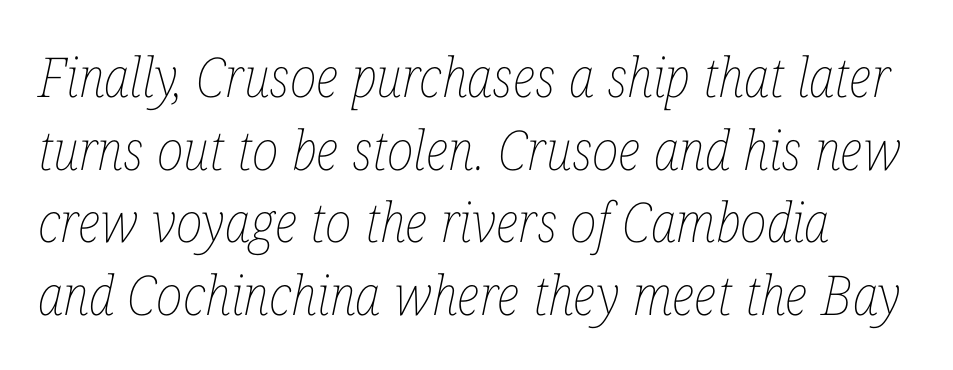
Q: Is the text bold? A: No.
Q: Is the text italic (slanted)? A: Yes, it leans right by about 12 degrees.
Q: Is the text underlined? A: No.
Q: Is the spacing between letters normal or unusually wide? A: Normal.
Q: Is the spacing between lines tight, normal or loose? A: Normal.
Q: Width (condensed, normal, or wide)? A: Condensed.
Q: Stroke contrast? A: Low.
Q: x-height? A: Medium.
Q: Monospaced? A: No.
